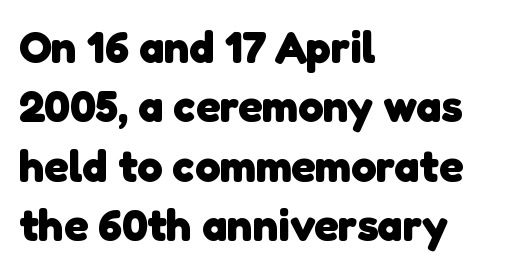
{"serif": "no", "bold": "yes", "weight": "heavy", "width": "normal", "stroke_contrast": "low", "x_height": "medium", "monospaced": "no", "underline": "no", "align": "left", "line_spacing": "normal", "line_spacing_ratio": 1.32, "letter_spacing": "normal", "letter_spacing_em": 0.0, "glyph_px": 45}
